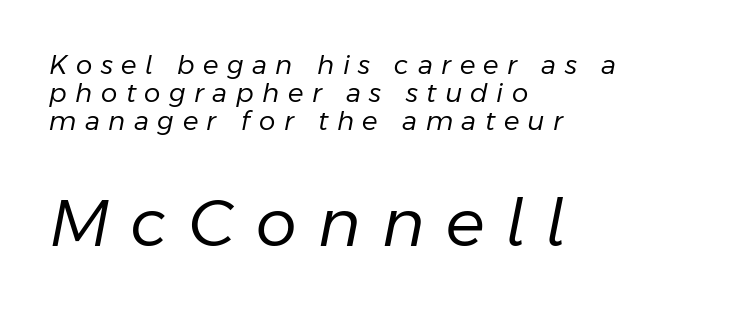
The image shows 65 px regular-weight type, italic (leaning right); set left-aligned, tight line spacing (1.08x), unusually wide letter spacing (+0.33 em), not underlined; the second (bottom) block is 2.5x larger; low stroke contrast and a medium x-height.
